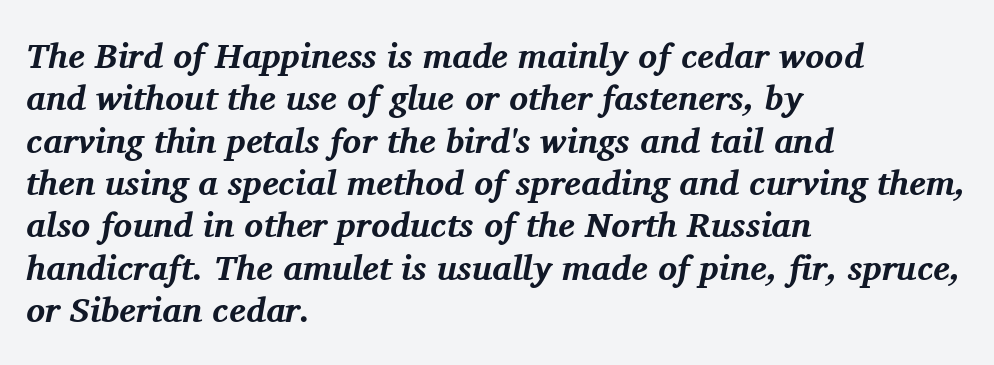
Q: Is the text bold? A: Yes.
Q: Is the text italic (slanted)? A: Yes, it leans right by about 11 degrees.
Q: Is the typeface a serif or a sans-serif typeface? A: Serif.
Q: Is the text underlined? A: No.
Q: How is the paragraph aligned? A: Left-aligned.
Q: Is the spacing between letters normal or unusually wide? A: Normal.
Q: Width (condensed, normal, or wide)? A: Normal.
Q: Stroke contrast? A: Medium.
Q: x-height? A: Medium.
Q: Monospaced? A: No.
